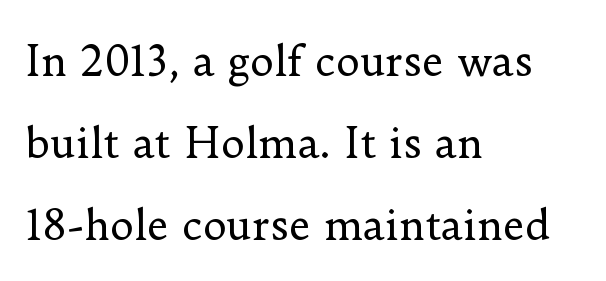
Q: Is the text bold? A: No.
Q: Is the text italic (slanted)? A: No, it is upright.
Q: Is the typeface a serif or a sans-serif typeface? A: Serif.
Q: Is the text underlined? A: No.
Q: How is the paragraph aligned? A: Left-aligned.
Q: Is the spacing between letters normal or unusually wide? A: Normal.
Q: Is the spacing between lines tight, normal or loose? A: Loose.
Q: Width (condensed, normal, or wide)? A: Normal.
Q: Stroke contrast? A: Low.
Q: x-height? A: Small.
Q: Monospaced? A: No.
